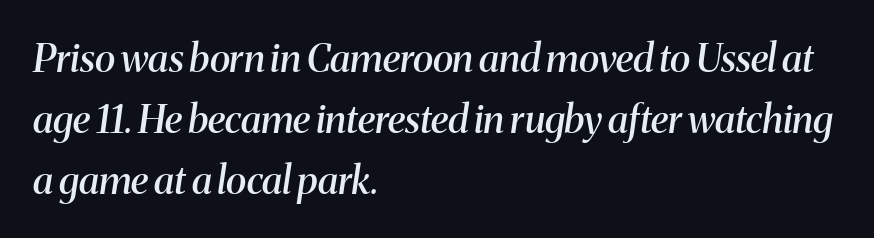
{"serif": "yes", "italic": "yes", "lean": "right", "slant_degrees": 8, "bold": "semi", "weight": "semibold", "width": "normal", "stroke_contrast": "medium", "x_height": "medium", "monospaced": "no", "underline": "no", "align": "left", "line_spacing": "normal", "line_spacing_ratio": 1.56, "letter_spacing": "normal", "letter_spacing_em": 0.0, "glyph_px": 39}
